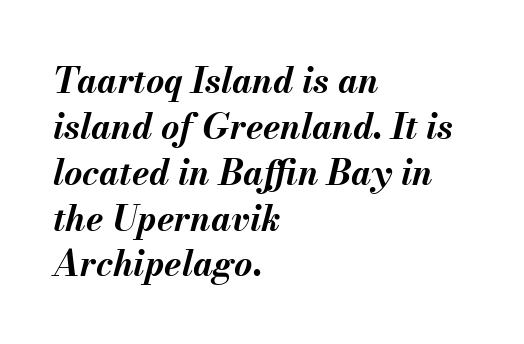
The image shows 35 px bold type, italic (leaning right); set left-aligned, normal line spacing (1.31x), normal letter spacing, not underlined; medium stroke contrast and a small x-height.
